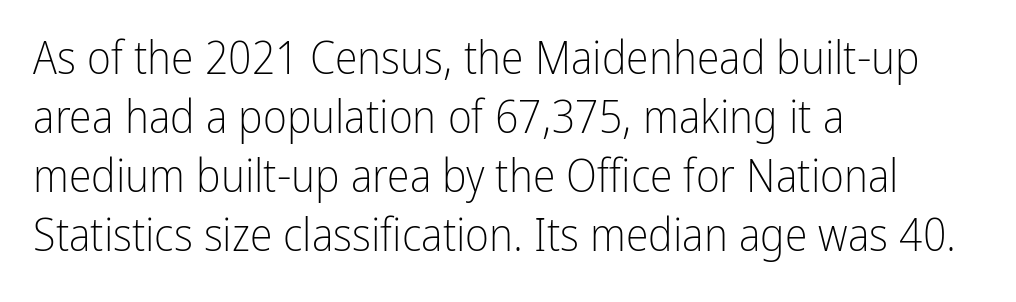
Q: Is the text bold? A: No.
Q: Is the text italic (slanted)? A: No, it is upright.
Q: Is the typeface a serif or a sans-serif typeface? A: Sans-serif.
Q: Is the text underlined? A: No.
Q: How is the paragraph aligned? A: Left-aligned.
Q: Is the spacing between letters normal or unusually wide? A: Normal.
Q: Is the spacing between lines tight, normal or loose? A: Normal.
Q: Width (condensed, normal, or wide)? A: Condensed.
Q: Stroke contrast? A: Low.
Q: x-height? A: Medium.
Q: Monospaced? A: No.
